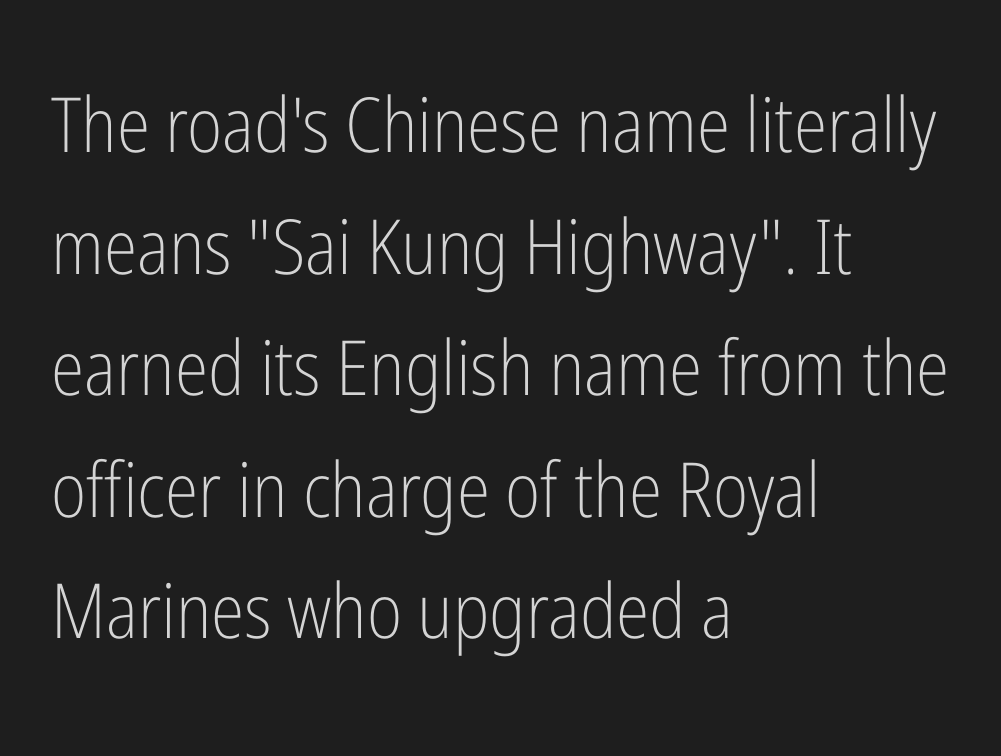
{"serif": "no", "italic": "no", "bold": "no", "weight": "light", "width": "condensed", "stroke_contrast": "low", "x_height": "medium", "monospaced": "no", "underline": "no", "align": "left", "line_spacing": "normal", "line_spacing_ratio": 1.6, "letter_spacing": "normal", "letter_spacing_em": 0.0, "glyph_px": 76}
